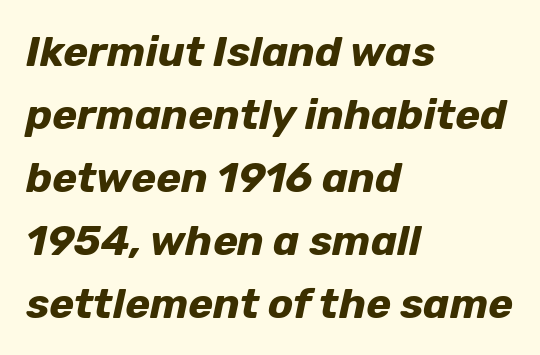
Q: Is the text bold? A: Yes.
Q: Is the text italic (slanted)? A: Yes, it leans right by about 12 degrees.
Q: Is the text underlined? A: No.
Q: How is the paragraph aligned? A: Left-aligned.
Q: Is the spacing between letters normal or unusually wide? A: Normal.
Q: Is the spacing between lines tight, normal or loose? A: Normal.
Q: Width (condensed, normal, or wide)? A: Normal.
Q: Stroke contrast? A: Low.
Q: x-height? A: Medium.
Q: Monospaced? A: No.
